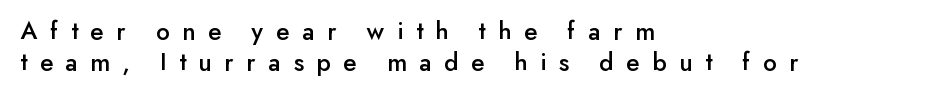
The image shows 26 px text type, upright; set left-aligned, line spacing 1.18x, unusually wide letter spacing (+0.49 em), not underlined.
